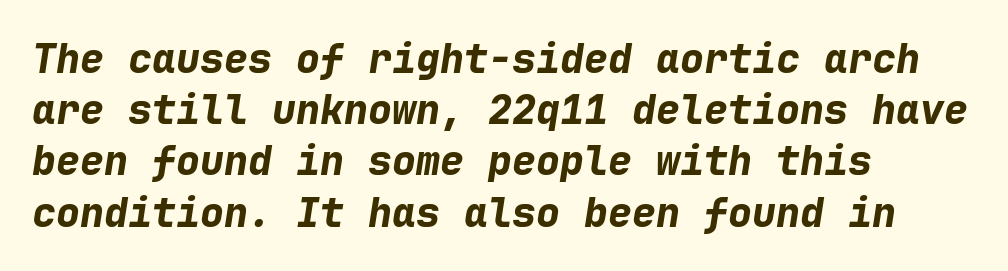
{"italic": "yes", "lean": "right", "slant_degrees": 9, "bold": "yes", "weight": "bold", "width": "normal", "stroke_contrast": "low", "x_height": "medium", "monospaced": "yes", "underline": "no", "align": "left", "line_spacing": "normal", "line_spacing_ratio": 1.28, "letter_spacing": "normal", "letter_spacing_em": 0.0, "glyph_px": 40}
